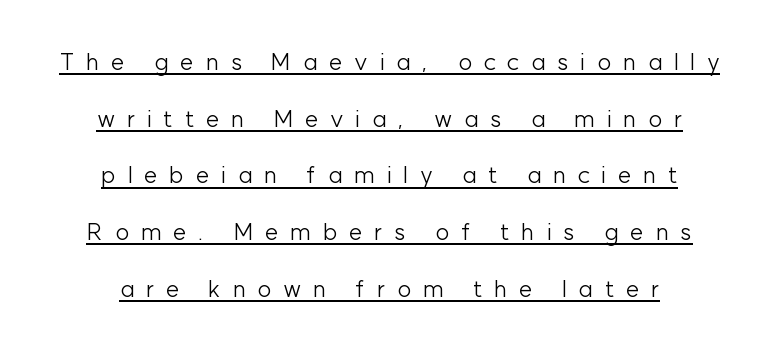
The image shows 24 px text type, upright; set centered, loose line spacing (2.36x), unusually wide letter spacing (+0.49 em), underlined.
